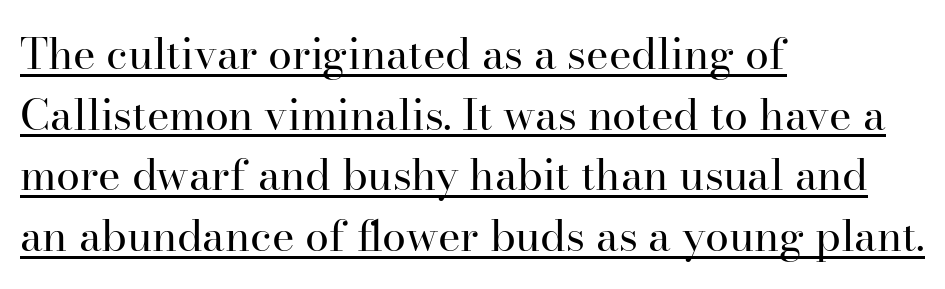
Q: Is the text bold? A: No.
Q: Is the text italic (slanted)? A: No, it is upright.
Q: Is the typeface a serif or a sans-serif typeface? A: Serif.
Q: Is the text underlined? A: Yes.
Q: How is the paragraph aligned? A: Left-aligned.
Q: Is the spacing between letters normal or unusually wide? A: Normal.
Q: Is the spacing between lines tight, normal or loose? A: Normal.
Q: Width (condensed, normal, or wide)? A: Normal.
Q: Stroke contrast? A: High.
Q: x-height? A: Small.
Q: Monospaced? A: No.
